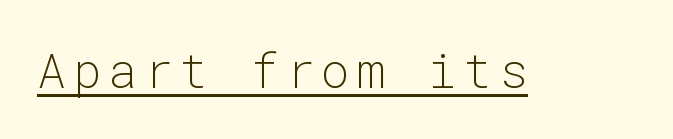
Compared with undecorated copy, this sample adds a rule below the words. A typesetter would call this monospace, since all characters share one set width. The glyphs in this specimen are sans serif. Think standard paragraph weight, or any step lighter than that. Tall strokes in this sample are plumb rather than angled.
